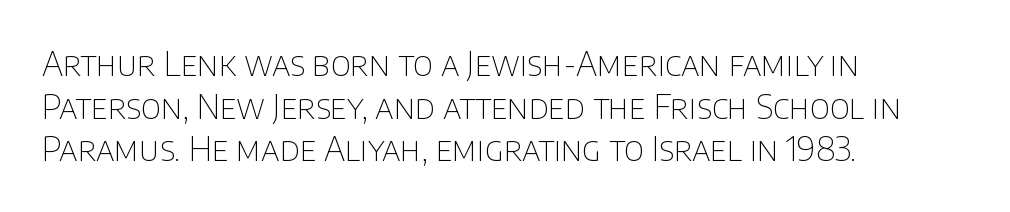
Q: Is the text bold? A: No.
Q: Is the text italic (slanted)? A: No, it is upright.
Q: Is the typeface a serif or a sans-serif typeface? A: Sans-serif.
Q: Is the text underlined? A: No.
Q: How is the paragraph aligned? A: Left-aligned.
Q: Is the spacing between letters normal or unusually wide? A: Normal.
Q: Is the spacing between lines tight, normal or loose? A: Normal.
Q: Width (condensed, normal, or wide)? A: Normal.
Q: Stroke contrast? A: Low.
Q: x-height? A: Large.
Q: Monospaced? A: No.
